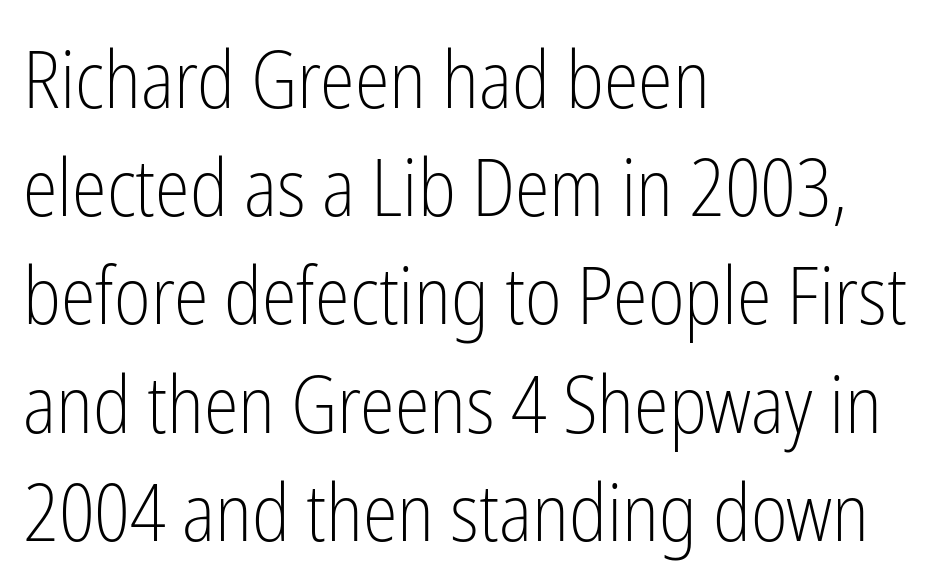
The image shows 79 px light, condensed sans-serif type, upright; set left-aligned, normal line spacing (1.37x), normal letter spacing, not underlined; low stroke contrast and a medium x-height.
